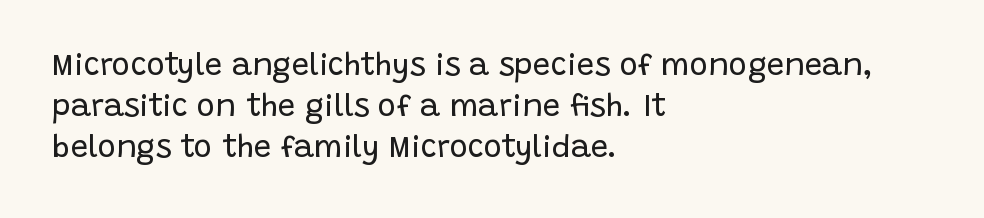
The image shows 31 px regular-weight sans-serif type, upright; set left-aligned, normal line spacing (1.32x), normal letter spacing, not underlined; low stroke contrast and a large x-height.
